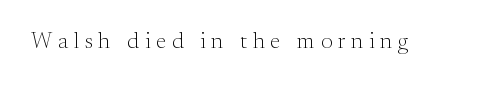
{"italic": "no", "bold": "no", "underline": "no", "letter_spacing": "wide", "letter_spacing_em": 0.25, "glyph_px": 23}
